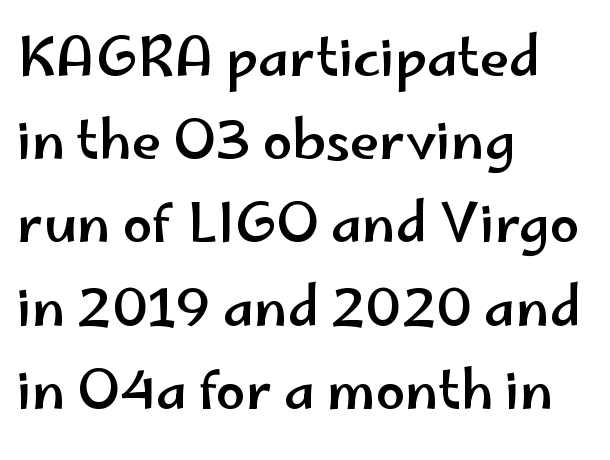
The image shows 53 px wide sans-serif type, upright; set left-aligned, normal line spacing (1.57x), normal letter spacing, not underlined; low stroke contrast and a small x-height.
